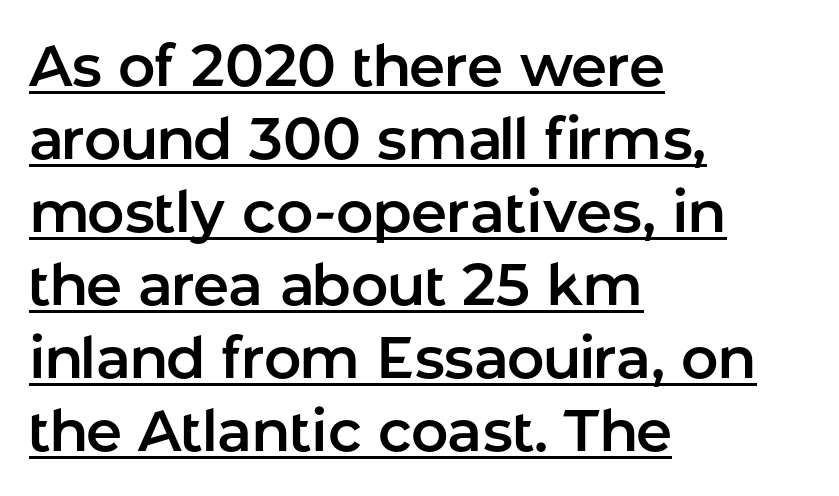
The image shows 58 px sans-serif type, upright; set left-aligned, normal line spacing (1.26x), normal letter spacing, underlined; low stroke contrast and a medium x-height.
